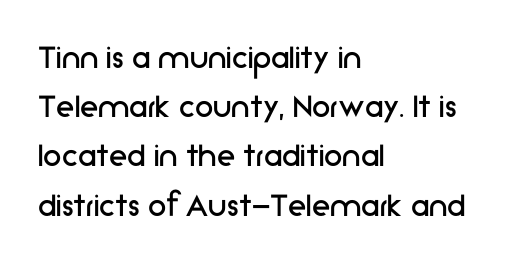
Q: Is the text bold? A: No.
Q: Is the text italic (slanted)? A: No, it is upright.
Q: Is the typeface a serif or a sans-serif typeface? A: Sans-serif.
Q: Is the text underlined? A: No.
Q: How is the paragraph aligned? A: Left-aligned.
Q: Is the spacing between letters normal or unusually wide? A: Normal.
Q: Is the spacing between lines tight, normal or loose? A: Normal.
Q: Width (condensed, normal, or wide)? A: Normal.
Q: Stroke contrast? A: Low.
Q: x-height? A: Medium.
Q: Monospaced? A: No.
